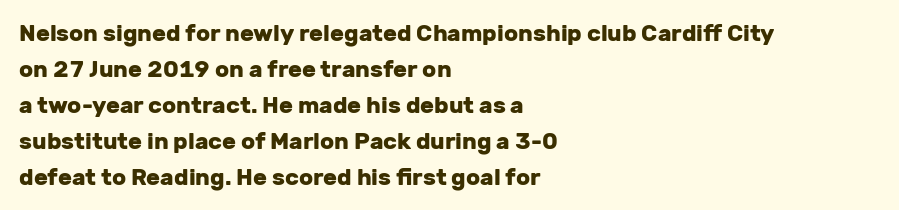
The line-height multiplier appears to be the usual default. Plain, unruled lines of type. The type is set solid horizontally, with unmodified tracking. Horizontal alignment here is leftward, the default for most running prose. Does the weight exceed regular? Yes, all the way to bold.
